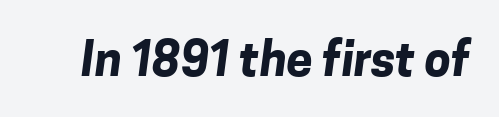
The image shows 47 px bold sans-serif type; set normal letter spacing, not underlined; low stroke contrast and a medium x-height.
